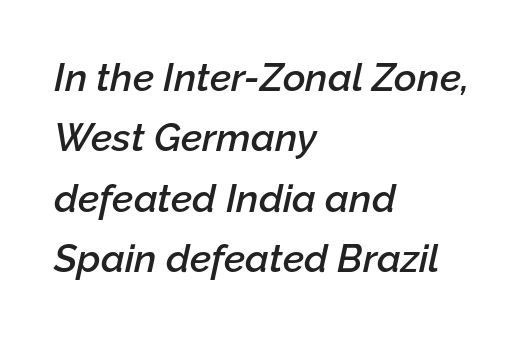
Q: Is the text bold? A: Semi-bold.
Q: Is the text italic (slanted)? A: Yes, it leans right by about 12 degrees.
Q: Is the text underlined? A: No.
Q: How is the paragraph aligned? A: Left-aligned.
Q: Is the spacing between letters normal or unusually wide? A: Normal.
Q: Is the spacing between lines tight, normal or loose? A: Normal.
Q: Width (condensed, normal, or wide)? A: Normal.
Q: Stroke contrast? A: Low.
Q: x-height? A: Medium.
Q: Monospaced? A: No.
